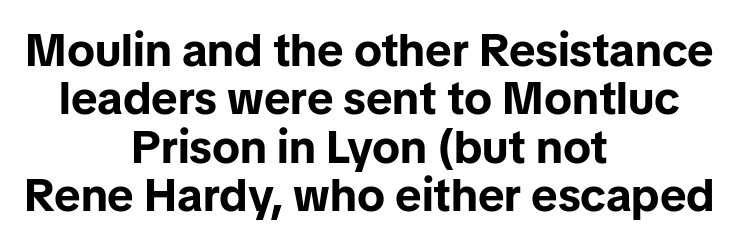
{"serif": "no", "italic": "no", "bold": "yes", "weight": "bold", "width": "normal", "stroke_contrast": "low", "x_height": "medium", "monospaced": "no", "underline": "no", "align": "center", "line_spacing": "tight", "line_spacing_ratio": 1.05, "letter_spacing": "normal", "letter_spacing_em": 0.0, "glyph_px": 46}
